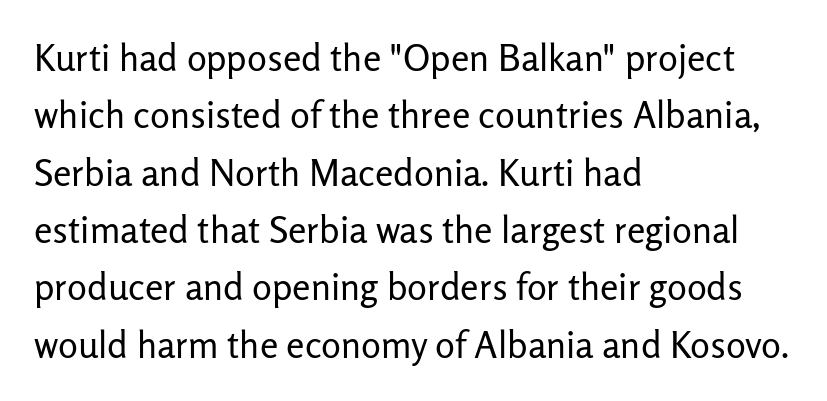
Q: Is the text bold? A: No.
Q: Is the text italic (slanted)? A: No, it is upright.
Q: Is the typeface a serif or a sans-serif typeface? A: Sans-serif.
Q: Is the text underlined? A: No.
Q: How is the paragraph aligned? A: Left-aligned.
Q: Is the spacing between letters normal or unusually wide? A: Normal.
Q: Is the spacing between lines tight, normal or loose? A: Normal.
Q: Width (condensed, normal, or wide)? A: Normal.
Q: Stroke contrast? A: Low.
Q: x-height? A: Medium.
Q: Monospaced? A: No.
